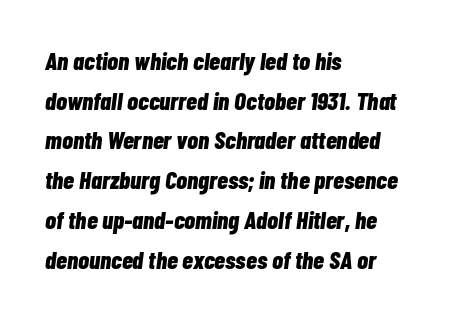
Underline: absent. The rag falls on the right side of this text block. This is heavy type, rendered in bold. The horizontal fit of the characters is conventional and even. The designer left line spacing at the default. The whole block is typeset with a tilt.
